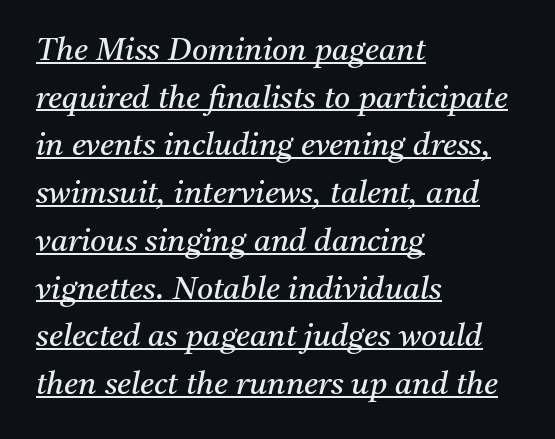
{"serif": "yes", "italic": "yes", "lean": "right", "slant_degrees": 11, "bold": "no", "weight": "regular", "width": "normal", "stroke_contrast": "medium", "x_height": "medium", "monospaced": "no", "underline": "yes", "align": "left", "line_spacing": "normal", "line_spacing_ratio": 1.54, "letter_spacing": "normal", "letter_spacing_em": 0.0, "glyph_px": 31}
